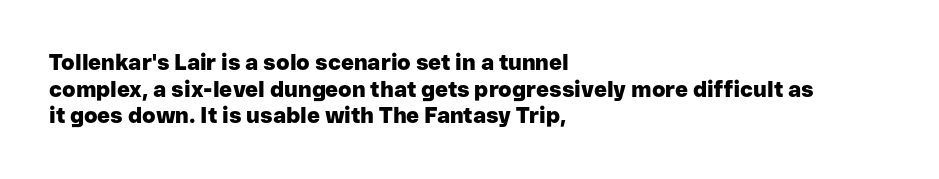
Which margin do the lines hug? The left one — the right edge is uneven. Weight check: bold — yes, fully. Tracking here is standard; glyphs follow each other at the usual distance. Unlike italic type, these characters show no tilt at all. Just letters on the line, the space beneath them empty.
